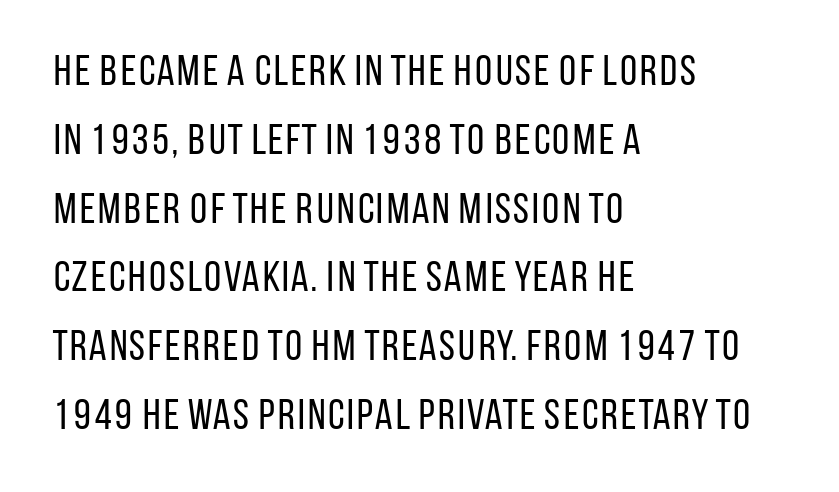
The image shows 43 px regular-weight, condensed sans-serif type, upright; set left-aligned, normal line spacing (1.6x), normal letter spacing, not underlined; low stroke contrast and a large x-height.
